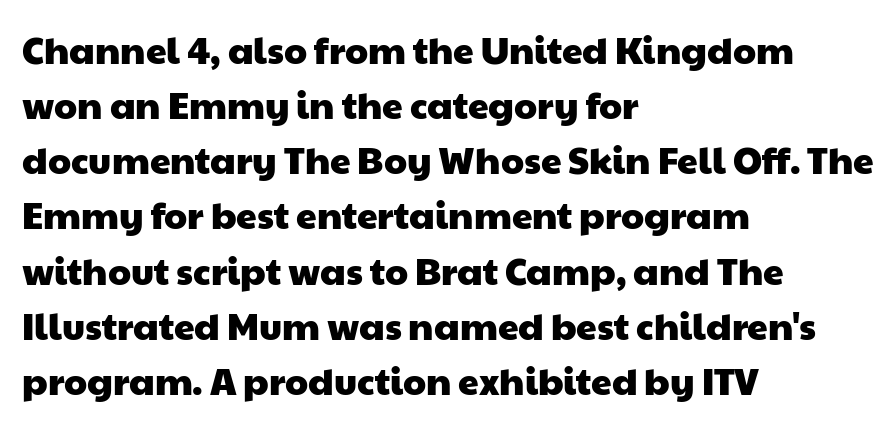
The image shows 37 px wide sans-serif type; set left-aligned, normal line spacing (1.49x), normal letter spacing, not underlined; low stroke contrast and a medium x-height.
